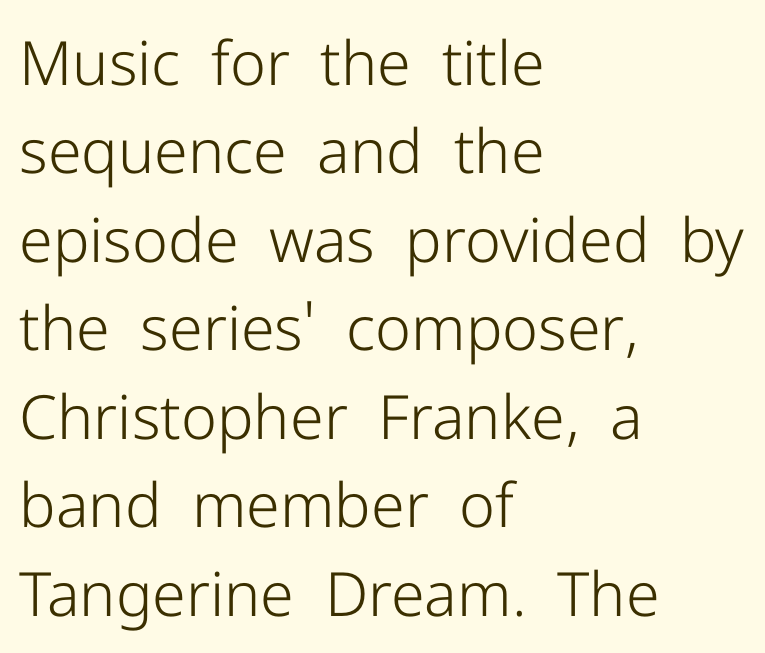
{"serif": "no", "italic": "no", "bold": "no", "weight": "light", "width": "normal", "stroke_contrast": "low", "x_height": "medium", "monospaced": "no", "underline": "no", "align": "left", "line_spacing": "normal", "line_spacing_ratio": 1.45, "letter_spacing": "normal", "letter_spacing_em": 0.0, "glyph_px": 61}
